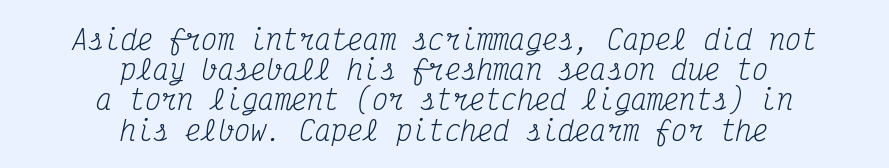
{"italic": "yes", "lean": "right", "slant_degrees": 12, "bold": "no", "underline": "no", "align": "center", "line_spacing": "tight", "line_spacing_ratio": 1.12, "letter_spacing": "normal", "letter_spacing_em": 0.0, "glyph_px": 27}
